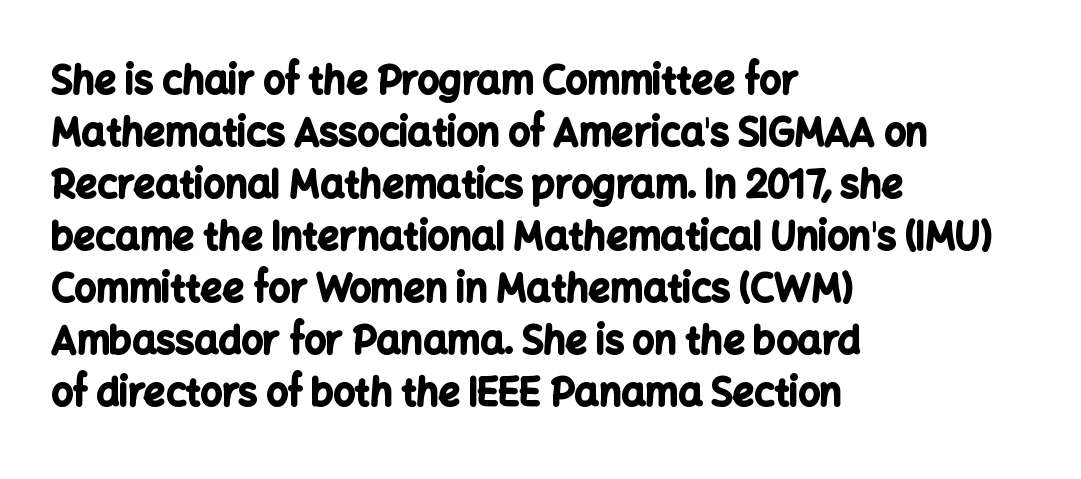
All the whitespace from short lines collects on the right. Quick note: not italic, upright. Chunky letters — that's bold for sure. Spacing verdict: proportional, widths tailored to each character. The block of text has a typical density, with ordinary space between rows. Serif or sans? Sans — the stroke terminals are bare.
